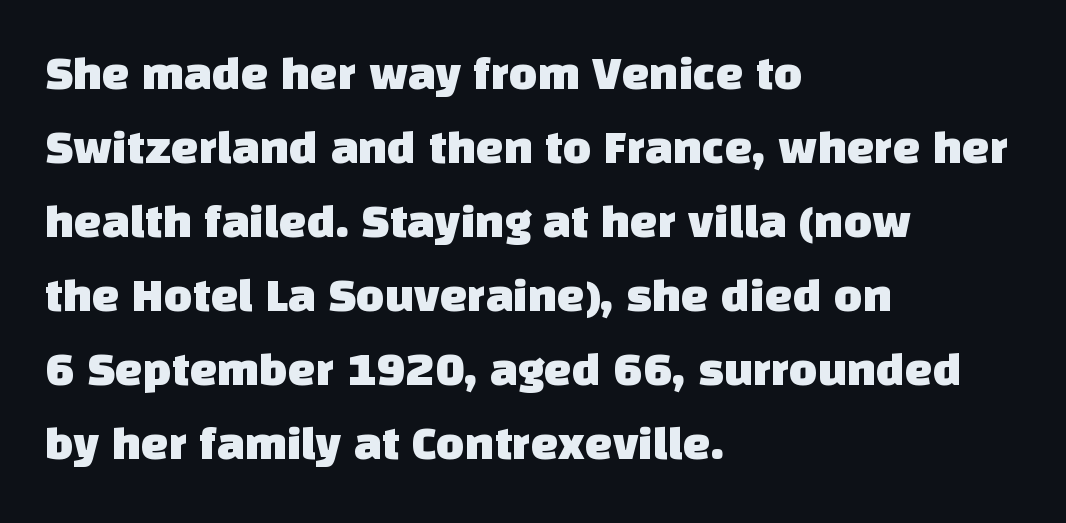
Casual observation: everything's shoved over to the left. Looks like regular typesetting: each glyph gets only the width it needs. Normally led — the rows are evenly, conventionally spaced. The type family on display is of the sans-serif kind.
